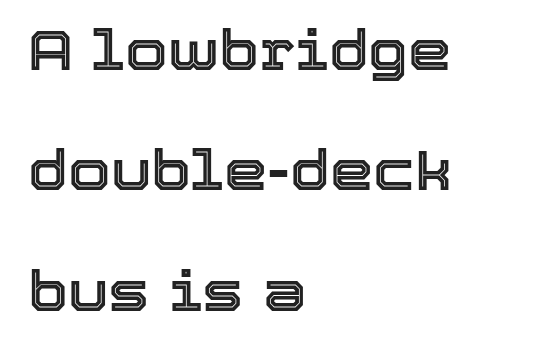
Descenders hang freely into open space. Do the characters align in a grid? No, the font is proportional. Leading: increased. Observe the ordinary spacing: letters are neighbours, not strangers.
